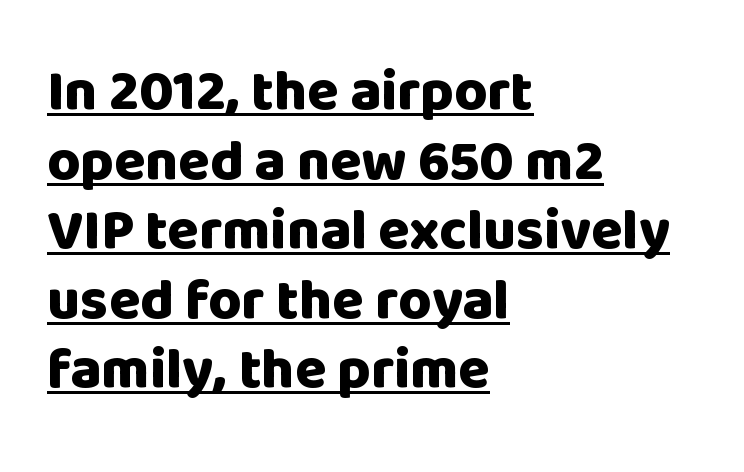
Descenders here cross a horizontal rule under the line. Grotesque or geometric, the face here clearly has no serifs. The letters sit at their default tracking, neither squeezed nor spread. This sample has the flowing, uneven cadence of proportional lettering. The lines in this sample share a left origin and differ only in where they stop.
